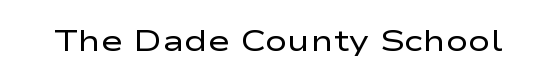
Q: Is the text bold? A: No.
Q: Is the text italic (slanted)? A: No, it is upright.
Q: Is the typeface a serif or a sans-serif typeface? A: Sans-serif.
Q: Is the text underlined? A: No.
Q: Is the spacing between letters normal or unusually wide? A: Normal.
Q: Width (condensed, normal, or wide)? A: Wide.
Q: Stroke contrast? A: Low.
Q: x-height? A: Medium.
Q: Monospaced? A: No.
